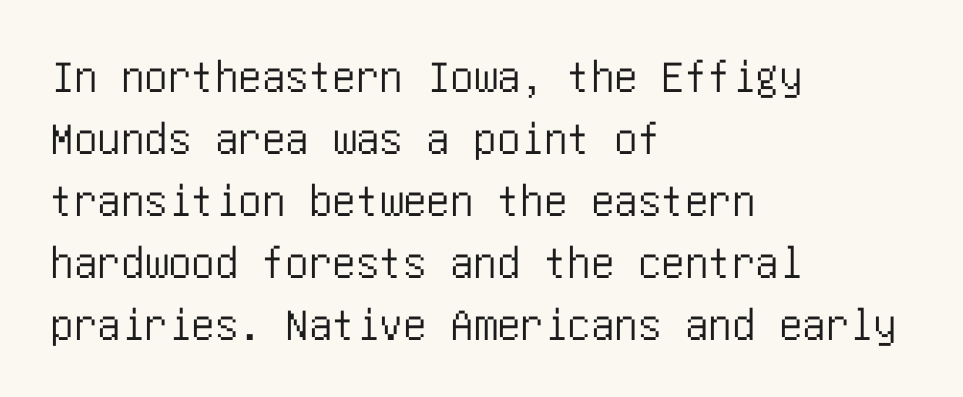
One glance says typical: line gaps are just what's usual. This sample uses plain, unmodified letter spacing. Type without underlining. It's the straight-up-and-down kind of type. Teacher's note: observe the even left margin — that is flush-left alignment. Regarding serifs, this sample does without them.
